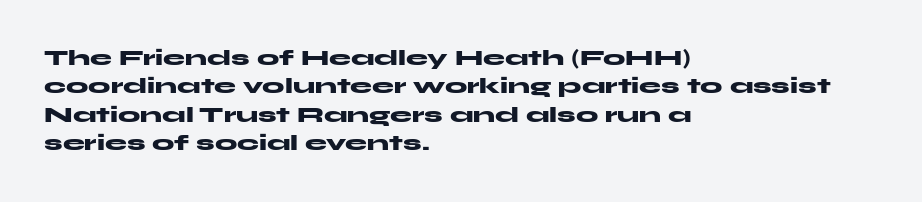
The image shows 22 px bold type, upright; set left-aligned, normal line spacing (1.29x), normal letter spacing, not underlined.
